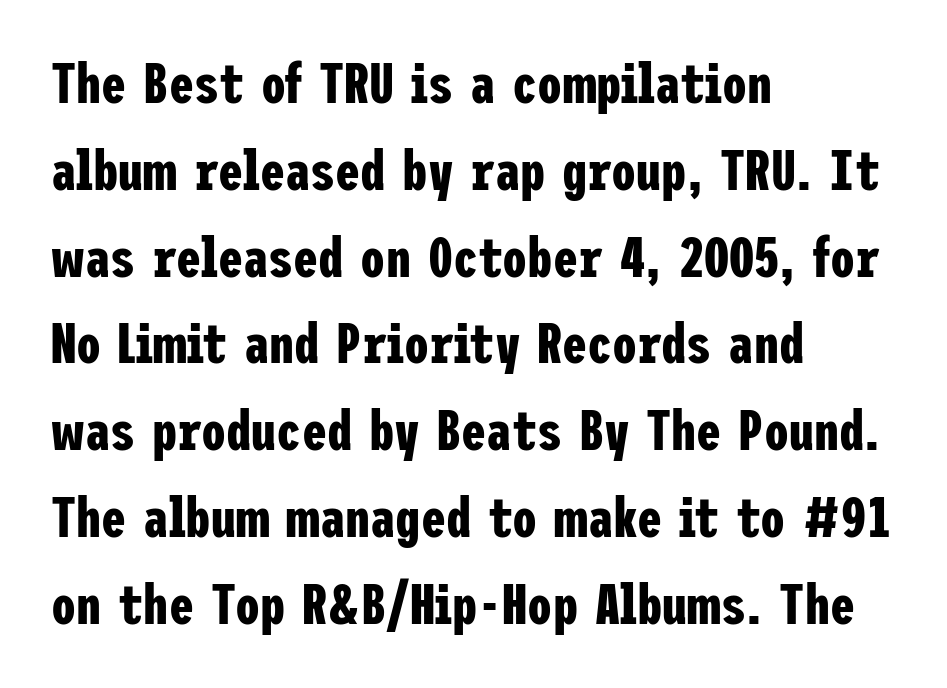
Q: Is the text bold? A: Yes.
Q: Is the text italic (slanted)? A: No, it is upright.
Q: Is the typeface a serif or a sans-serif typeface? A: Sans-serif.
Q: Is the text underlined? A: No.
Q: How is the paragraph aligned? A: Left-aligned.
Q: Is the spacing between letters normal or unusually wide? A: Normal.
Q: Is the spacing between lines tight, normal or loose? A: Normal.
Q: Width (condensed, normal, or wide)? A: Condensed.
Q: Stroke contrast? A: Low.
Q: x-height? A: Medium.
